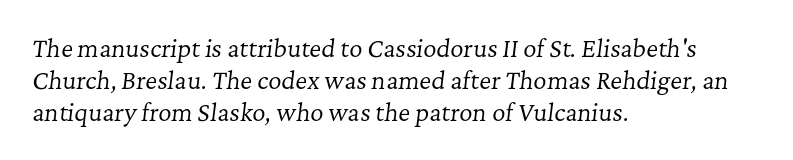
Q: Is the text bold? A: No.
Q: Is the text italic (slanted)? A: Yes, it leans right by about 7 degrees.
Q: Is the text underlined? A: No.
Q: How is the paragraph aligned? A: Left-aligned.
Q: Is the spacing between letters normal or unusually wide? A: Normal.
Q: Is the spacing between lines tight, normal or loose? A: Normal.
